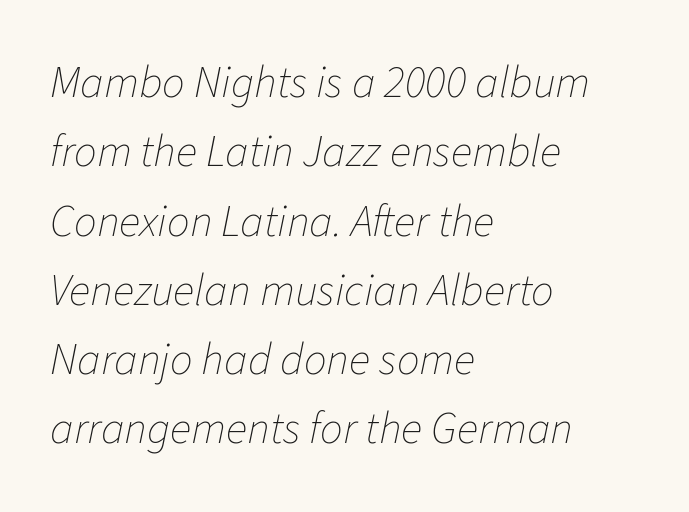
The image shows 45 px thin type, italic (leaning right); set left-aligned, normal line spacing (1.54x), normal letter spacing, not underlined; low stroke contrast and a medium x-height.
